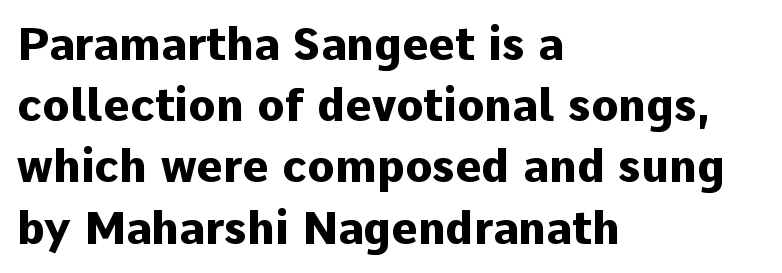
What stands out about the letter spacing? Nothing — it is the standard amount. The gap between lines stays unmarked. This sample keeps an unexceptional amount of space between lines. Font category for this specimen: sans-serif. If you drew a line through each stem, it would be perfectly vertical.
